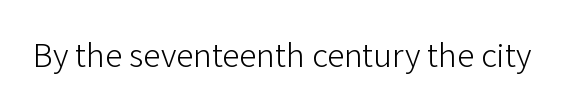
Q: Is the text bold? A: No.
Q: Is the text italic (slanted)? A: No, it is upright.
Q: Is the typeface a serif or a sans-serif typeface? A: Sans-serif.
Q: Is the text underlined? A: No.
Q: Is the spacing between letters normal or unusually wide? A: Normal.
Q: Width (condensed, normal, or wide)? A: Normal.
Q: Stroke contrast? A: Low.
Q: x-height? A: Medium.
Q: Monospaced? A: No.
